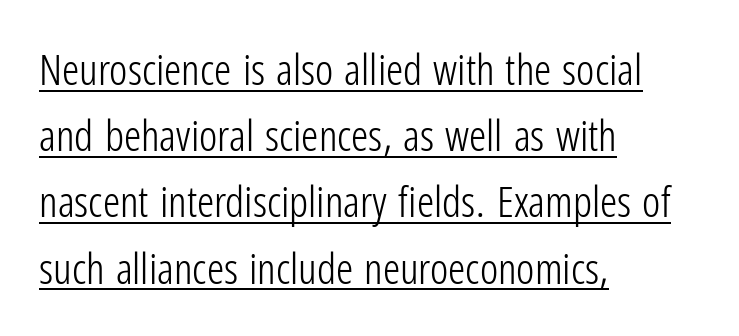
Q: Is the text bold? A: No.
Q: Is the text italic (slanted)? A: No, it is upright.
Q: Is the typeface a serif or a sans-serif typeface? A: Sans-serif.
Q: Is the text underlined? A: Yes.
Q: How is the paragraph aligned? A: Left-aligned.
Q: Is the spacing between letters normal or unusually wide? A: Normal.
Q: Is the spacing between lines tight, normal or loose? A: Normal.
Q: Width (condensed, normal, or wide)? A: Condensed.
Q: Stroke contrast? A: Low.
Q: x-height? A: Medium.
Q: Monospaced? A: No.
